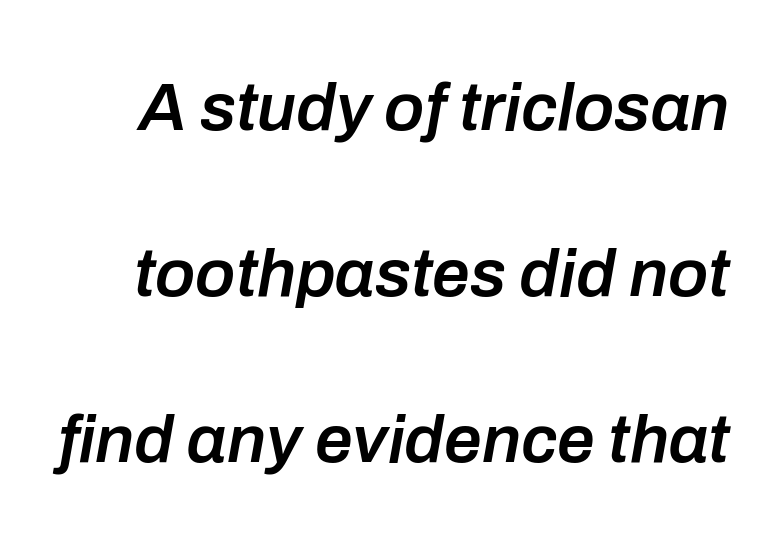
{"italic": "yes", "lean": "right", "slant_degrees": 10, "bold": "semi", "weight": "semibold", "width": "normal", "stroke_contrast": "low", "x_height": "medium", "monospaced": "no", "underline": "no", "line_spacing": "loose", "line_spacing_ratio": 2.48, "letter_spacing": "normal", "letter_spacing_em": 0.0, "glyph_px": 67}
